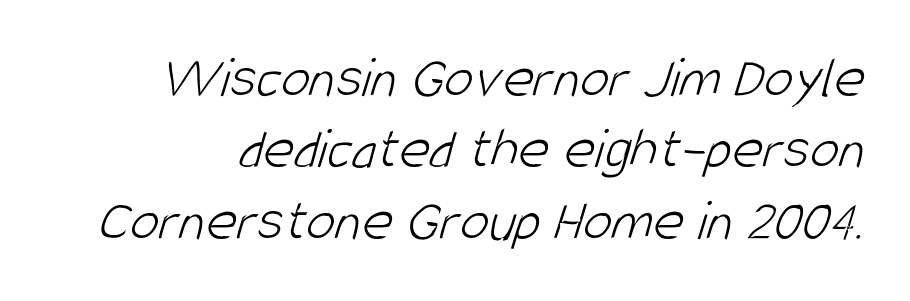
{"serif": "no", "bold": "no", "weight": "light", "width": "condensed", "stroke_contrast": "low", "x_height": "large", "monospaced": "no", "underline": "no", "line_spacing_ratio": 1.21, "letter_spacing": "normal", "letter_spacing_em": 0.0, "glyph_px": 59}
